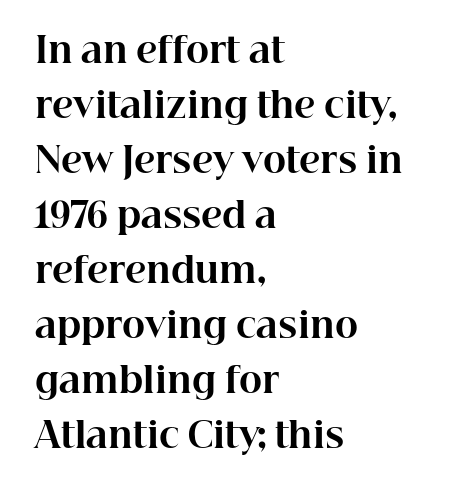
This sample keeps an unexceptional amount of space between lines. Character widths vary here, with narrow letters taking less room than wide ones. A typesetter would call this zero additional tracking. Layout note: lines flush left.
